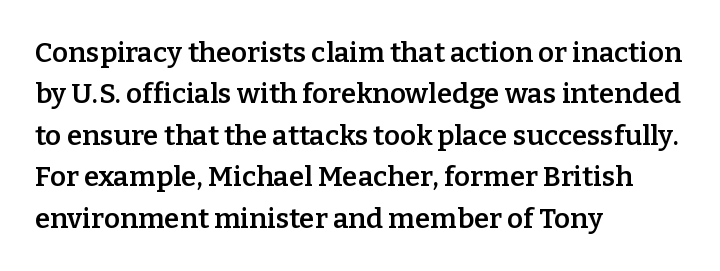
The image shows 28 px semibold serif type, upright; set left-aligned, normal line spacing (1.48x), normal letter spacing, not underlined; low stroke contrast and a medium x-height.
